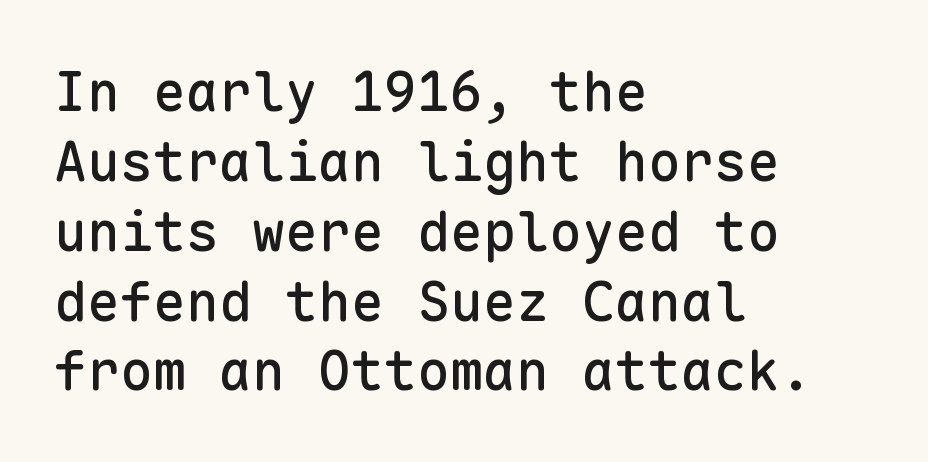
The image shows 55 px sans-serif type, upright, monospaced; set left-aligned, normal line spacing (1.27x), normal letter spacing, not underlined; low stroke contrast and a medium x-height.
